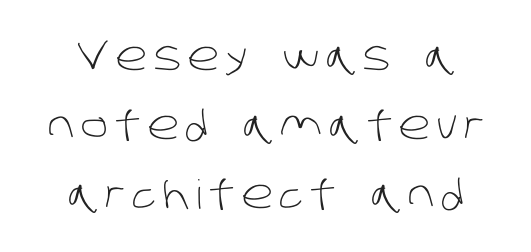
Q: Is the text bold? A: No.
Q: Is the typeface a serif or a sans-serif typeface? A: Sans-serif.
Q: Is the text underlined? A: No.
Q: Width (condensed, normal, or wide)? A: Normal.
Q: Stroke contrast? A: Low.
Q: x-height? A: Large.
Q: Monospaced? A: No.
